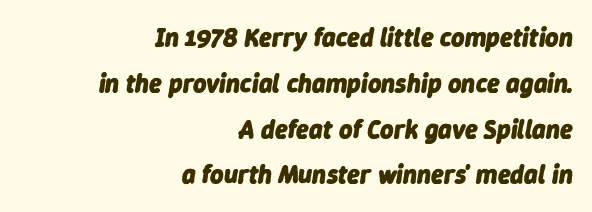
{"italic": "yes", "lean": "right", "slant_degrees": 9, "bold": "yes", "underline": "no", "align": "right", "line_spacing_ratio": 1.76, "letter_spacing": "normal", "letter_spacing_em": 0.0, "glyph_px": 26}
